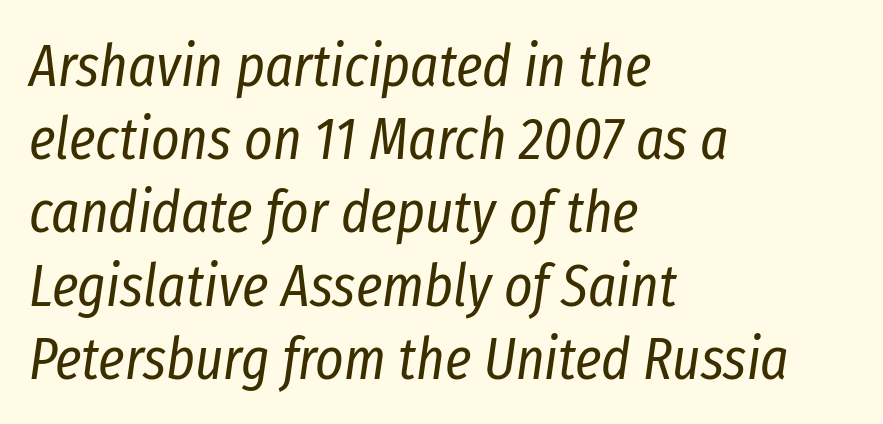
{"italic": "yes", "lean": "right", "slant_degrees": 8, "bold": "no", "weight": "regular", "width": "condensed", "stroke_contrast": "low", "x_height": "medium", "monospaced": "no", "underline": "no", "align": "left", "line_spacing_ratio": 1.22, "letter_spacing": "normal", "letter_spacing_em": 0.0, "glyph_px": 60}
